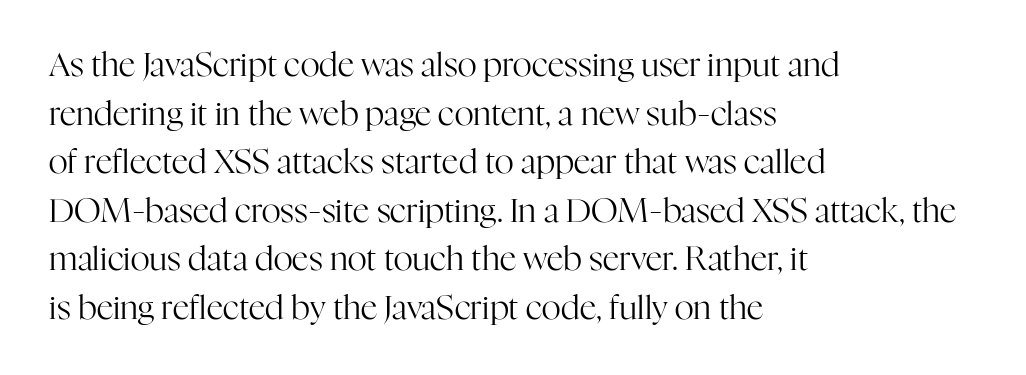
{"serif": "yes", "italic": "no", "bold": "no", "weight": "regular", "width": "normal", "stroke_contrast": "high", "x_height": "medium", "monospaced": "no", "underline": "no", "align": "left", "line_spacing": "normal", "line_spacing_ratio": 1.47, "letter_spacing": "normal", "letter_spacing_em": 0.0, "glyph_px": 33}
